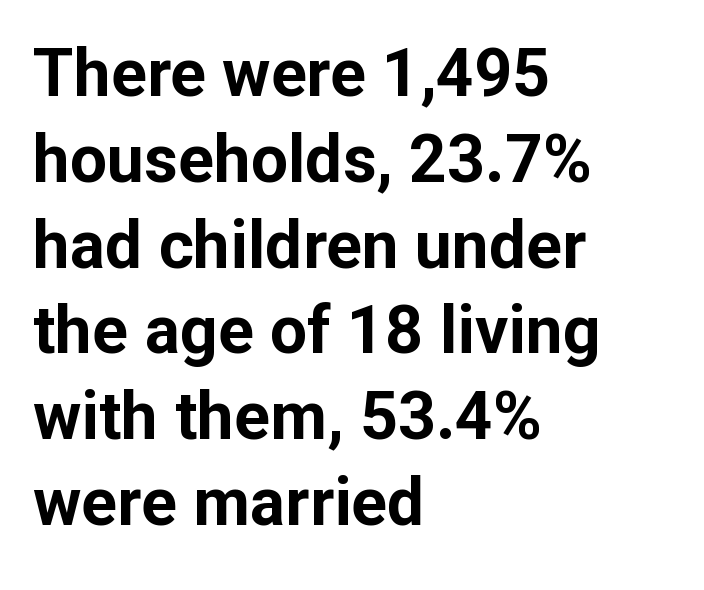
{"serif": "no", "italic": "no", "bold": "yes", "weight": "bold", "width": "normal", "stroke_contrast": "low", "x_height": "medium", "monospaced": "no", "underline": "no", "align": "left", "line_spacing": "normal", "line_spacing_ratio": 1.3, "letter_spacing": "normal", "letter_spacing_em": 0.0, "glyph_px": 66}
